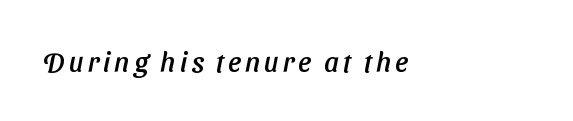
Q: Is the typeface a serif or a sans-serif typeface? A: Sans-serif.
Q: Is the text underlined? A: No.
Q: How is the paragraph aligned? A: Left-aligned.
Q: Width (condensed, normal, or wide)? A: Normal.
Q: Stroke contrast? A: Low.
Q: x-height? A: Medium.
Q: Monospaced? A: No.
